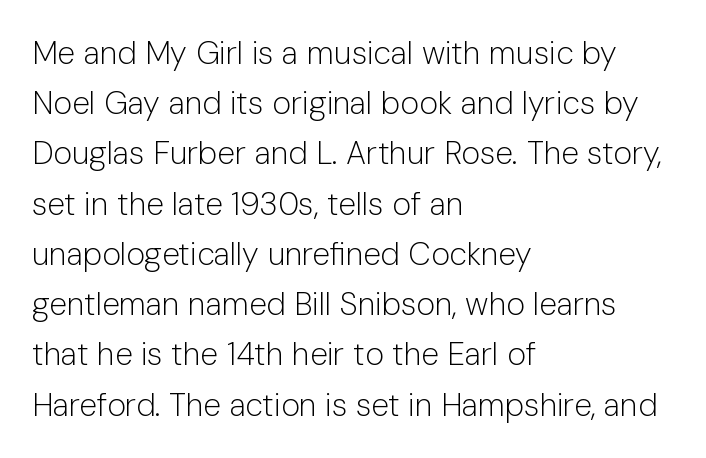
Q: Is the text bold? A: No.
Q: Is the text italic (slanted)? A: No, it is upright.
Q: Is the typeface a serif or a sans-serif typeface? A: Sans-serif.
Q: Is the text underlined? A: No.
Q: How is the paragraph aligned? A: Left-aligned.
Q: Is the spacing between letters normal or unusually wide? A: Normal.
Q: Is the spacing between lines tight, normal or loose? A: Normal.
Q: Width (condensed, normal, or wide)? A: Normal.
Q: Stroke contrast? A: Low.
Q: x-height? A: Medium.
Q: Monospaced? A: No.
